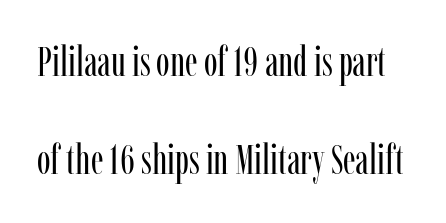
{"serif": "yes", "italic": "no", "bold": "no", "weight": "regular", "width": "condensed", "stroke_contrast": "low", "x_height": "medium", "monospaced": "no", "underline": "no", "line_spacing": "loose", "line_spacing_ratio": 2.4, "letter_spacing": "normal", "letter_spacing_em": 0.0, "glyph_px": 41}
